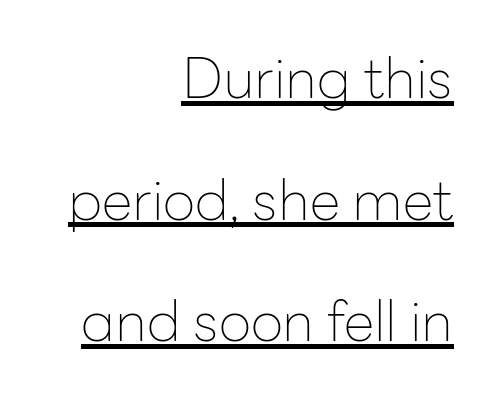
The image shows 56 px thin sans-serif type, upright; set right-aligned, loose line spacing (2.17x), normal letter spacing, underlined; low stroke contrast and a medium x-height.
